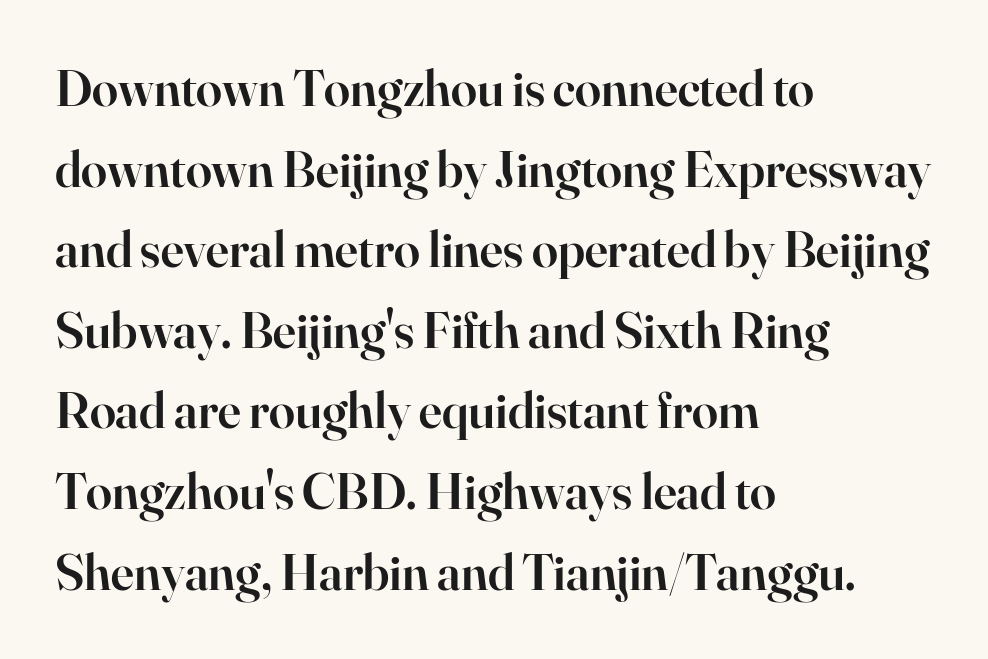
The image shows 52 px semibold serif type, upright; set left-aligned, normal line spacing (1.55x), normal letter spacing, not underlined; high stroke contrast and a small x-height.
